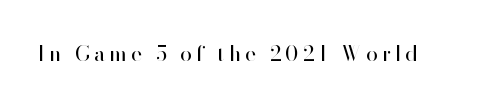
The image shows 21 px text type, upright; set unusually wide letter spacing (+0.2 em), not underlined.
